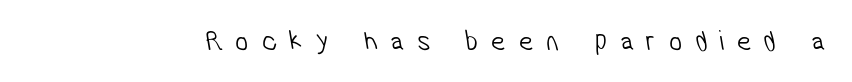
{"serif": "no", "bold": "no", "weight": "light", "width": "condensed", "stroke_contrast": "low", "x_height": "medium", "monospaced": "no", "underline": "no", "letter_spacing": "wide", "letter_spacing_em": 0.44, "glyph_px": 29}
